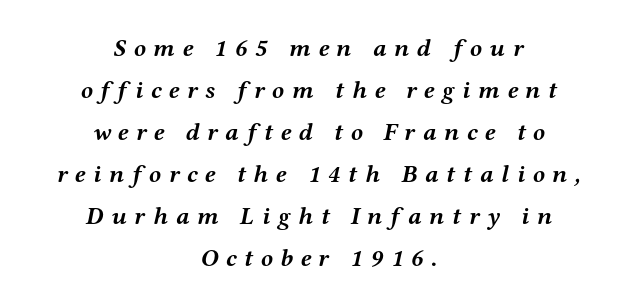
Q: Is the text bold? A: Yes.
Q: Is the text italic (slanted)? A: Yes, it leans right by about 12 degrees.
Q: Is the text underlined? A: No.
Q: How is the paragraph aligned? A: Centered.
Q: Is the spacing between letters normal or unusually wide? A: Unusually wide.
Q: Is the spacing between lines tight, normal or loose? A: Normal.
